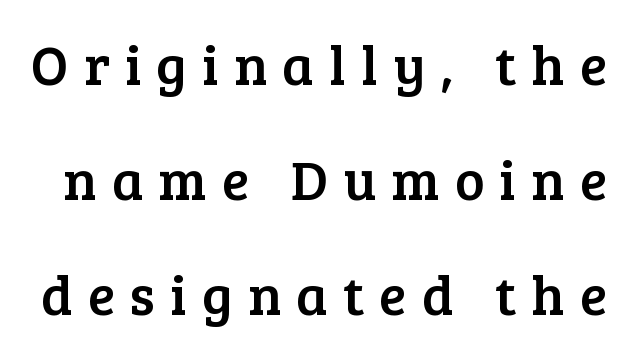
The image shows 56 px serif type, upright; set loose line spacing (2.05x), unusually wide letter spacing (+0.27 em), not underlined; low stroke contrast and a medium x-height.
